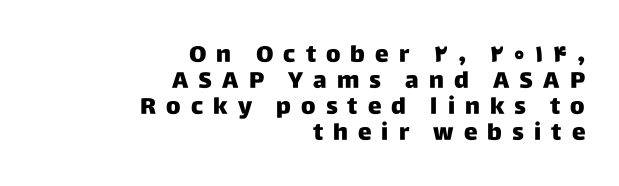
Q: Is the text italic (slanted)? A: No, it is upright.
Q: Is the text underlined? A: No.
Q: How is the paragraph aligned? A: Right-aligned.
Q: Is the spacing between letters normal or unusually wide? A: Unusually wide.
Q: Is the spacing between lines tight, normal or loose? A: Tight.
